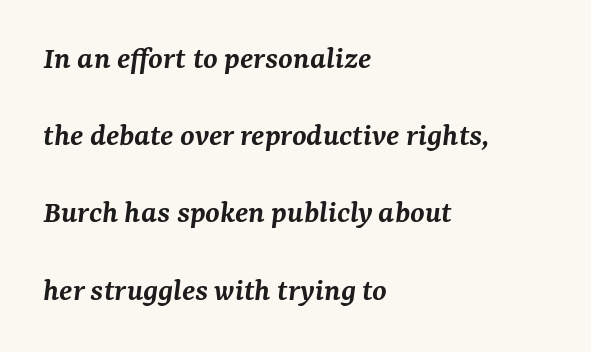
The image shows 33 px semibold serif type, italic (leaning right); set left-aligned, loose line spacing (2.34x), normal letter spacing, not underlined; medium stroke contrast and a medium x-height.
